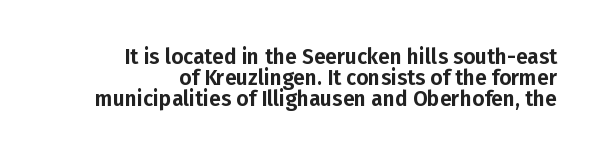
Q: Is the text italic (slanted)? A: No, it is upright.
Q: Is the text underlined? A: No.
Q: How is the paragraph aligned? A: Right-aligned.
Q: Is the spacing between letters normal or unusually wide? A: Normal.
Q: Is the spacing between lines tight, normal or loose? A: Tight.
